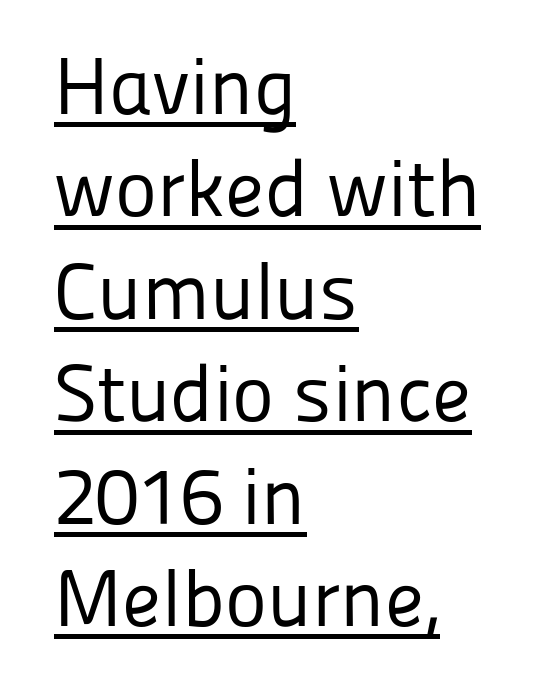
{"serif": "no", "italic": "no", "bold": "no", "weight": "regular", "width": "normal", "stroke_contrast": "low", "x_height": "medium", "monospaced": "no", "underline": "yes", "align": "left", "line_spacing": "normal", "line_spacing_ratio": 1.28, "letter_spacing": "normal", "letter_spacing_em": 0.0, "glyph_px": 80}
